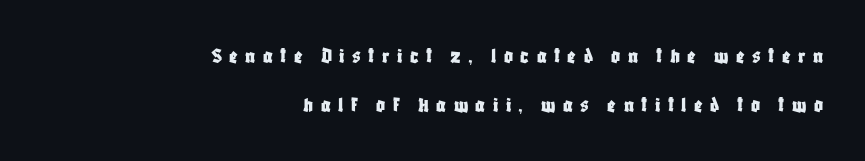
Q: Is the text italic (slanted)? A: No, it is upright.
Q: Is the text underlined? A: No.
Q: How is the paragraph aligned? A: Right-aligned.
Q: Is the spacing between letters normal or unusually wide? A: Unusually wide.
Q: Is the spacing between lines tight, normal or loose? A: Loose.
